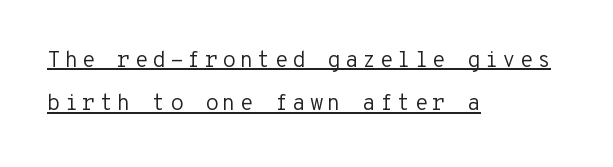
The passage is arranged the way most books set body copy — flush left. The block of text is sparse from top to bottom, with ample space between rows. Italic: no, the glyphs are upright roman. The strokes are not fattened; the text isn't bold. What decoration does the sample have? An underline.
